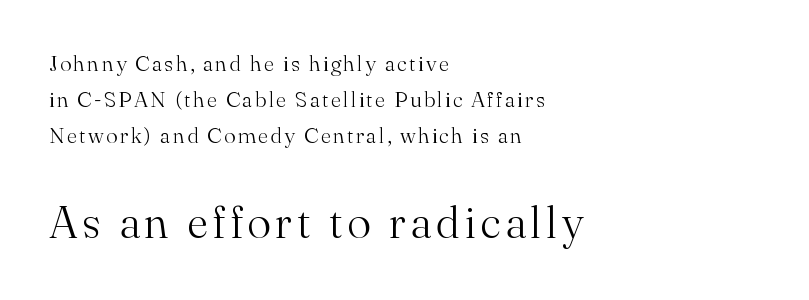
Q: Is the text bold? A: No.
Q: Is the text italic (slanted)? A: No, it is upright.
Q: Is the typeface a serif or a sans-serif typeface? A: Serif.
Q: Is the text underlined? A: No.
Q: How is the paragraph aligned? A: Left-aligned.
Q: Is the spacing between lines tight, normal or loose? A: Normal.
Q: Which block of text is set in a larger size, the first (top) or the second (bottom)? A: The second (bottom) one.
Q: Width (condensed, normal, or wide)? A: Normal.
Q: Stroke contrast? A: Medium.
Q: x-height? A: Small.
Q: Monospaced? A: No.
